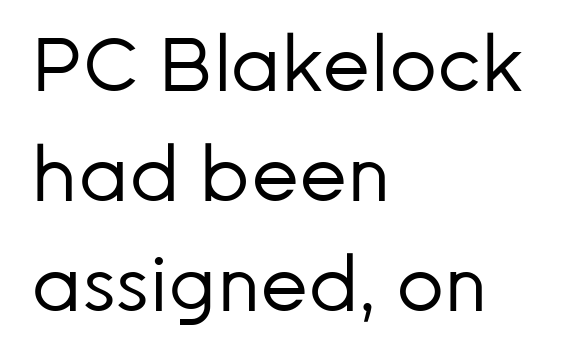
Is the letter spacing exaggerated? No — it looks like the ordinary default. Only glyphs here, with clear space below each row. Regular leading. No heavy texture on the line: the type isn't bold.
